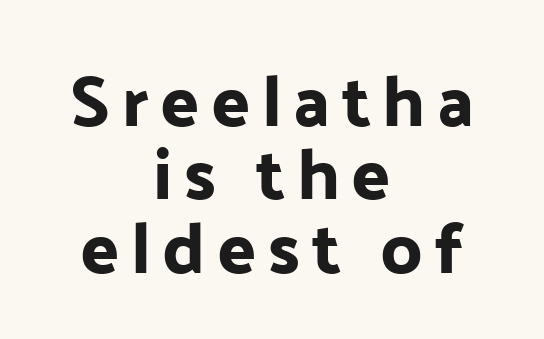
The image shows 72 px sans-serif type, upright; set centered, tight line spacing (1.02x), not underlined; low stroke contrast and a medium x-height.
